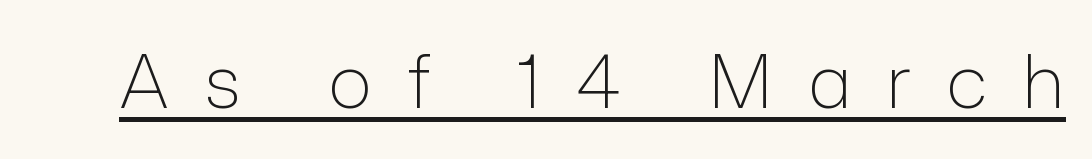
The image shows 74 px light sans-serif type, upright; set unusually wide letter spacing (+0.47 em), underlined; low stroke contrast and a medium x-height.
